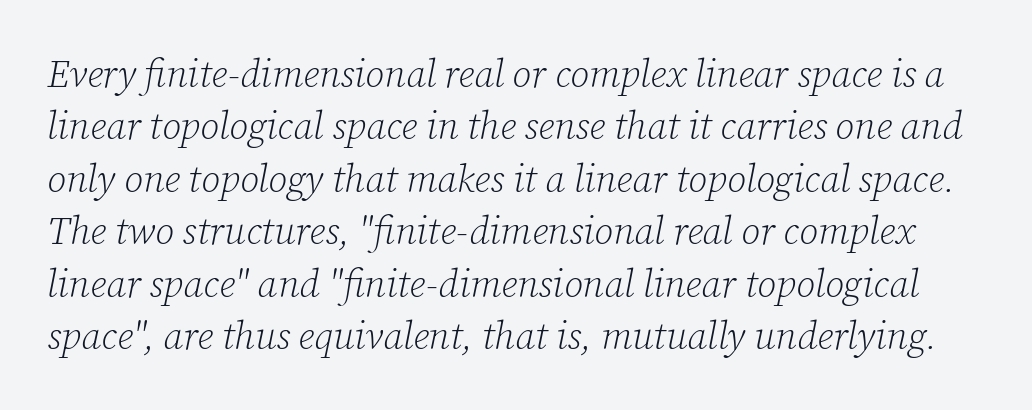
{"serif": "yes", "italic": "yes", "lean": "right", "slant_degrees": 12, "bold": "no", "weight": "light", "width": "normal", "stroke_contrast": "low", "x_height": "medium", "monospaced": "no", "underline": "no", "line_spacing": "normal", "line_spacing_ratio": 1.38, "letter_spacing": "normal", "letter_spacing_em": 0.0, "glyph_px": 38}
